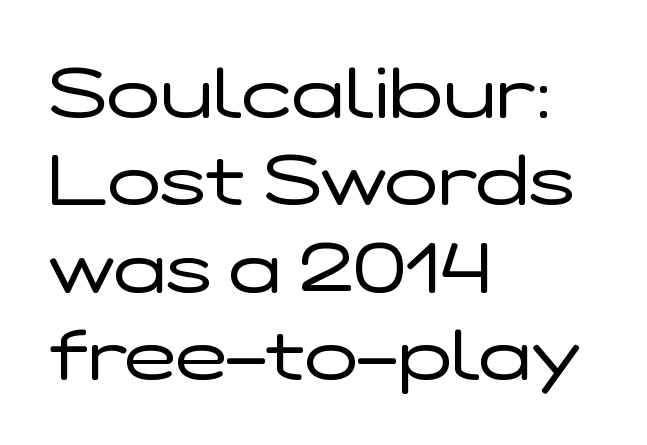
{"serif": "no", "italic": "no", "bold": "no", "weight": "regular", "width": "wide", "stroke_contrast": "low", "x_height": "medium", "monospaced": "no", "underline": "no", "align": "left", "line_spacing": "normal", "line_spacing_ratio": 1.25, "letter_spacing": "normal", "letter_spacing_em": 0.0, "glyph_px": 70}
